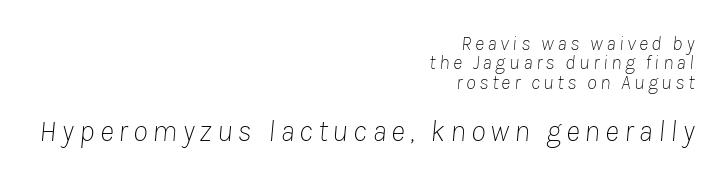
{"italic": "yes", "lean": "right", "slant_degrees": 8, "bold": "no", "weight": "thin", "width": "normal", "stroke_contrast": "low", "x_height": "medium", "monospaced": "no", "underline": "no", "align": "right", "line_spacing": "tight", "line_spacing_ratio": 0.97, "larger_block": "second", "size_ratio": 1.5, "glyph_px": 30}
